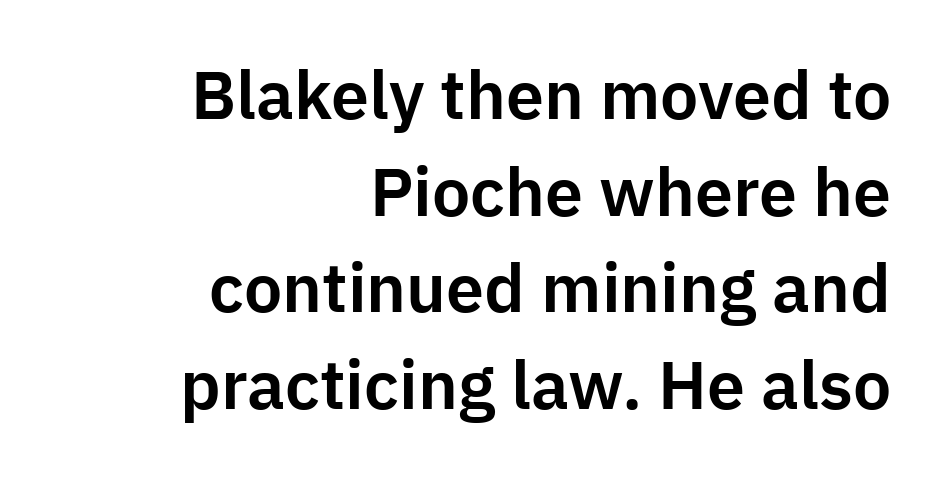
The image shows 68 px sans-serif type, upright; set right-aligned, normal line spacing (1.42x), normal letter spacing, not underlined; low stroke contrast and a medium x-height.
